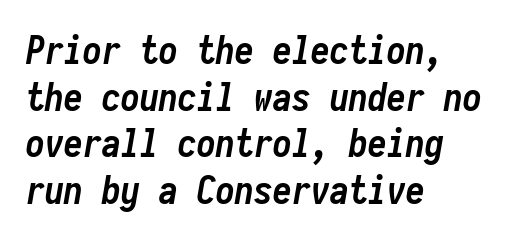
The image shows 38 px semibold, condensed type, italic (leaning right), monospaced; set left-aligned, line spacing 1.23x, normal letter spacing, not underlined; low stroke contrast and a medium x-height.
